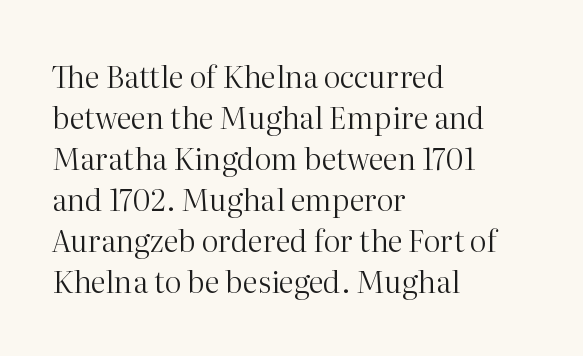
{"serif": "yes", "italic": "no", "bold": "no", "weight": "regular", "width": "normal", "stroke_contrast": "high", "x_height": "medium", "monospaced": "no", "underline": "no", "align": "left", "line_spacing": "normal", "line_spacing_ratio": 1.37, "letter_spacing": "normal", "letter_spacing_em": 0.0, "glyph_px": 30}
